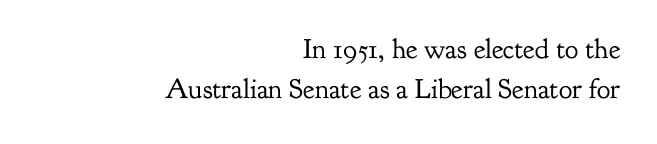
{"serif": "yes", "italic": "no", "bold": "no", "weight": "regular", "width": "normal", "stroke_contrast": "low", "x_height": "small", "monospaced": "no", "underline": "no", "align": "right", "line_spacing": "normal", "line_spacing_ratio": 1.43, "letter_spacing": "normal", "letter_spacing_em": 0.0, "glyph_px": 28}
